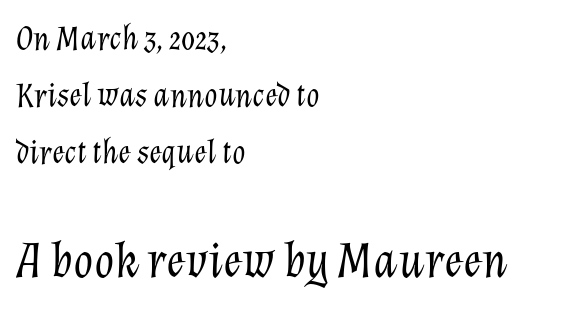
The image shows 51 px light type, italic (leaning right); set left-aligned, normal line spacing (1.68x), normal letter spacing, not underlined; the second (bottom) block is 1.5x larger; low stroke contrast and a medium x-height.
